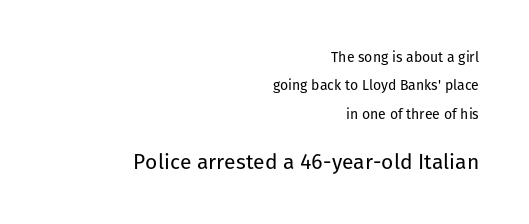
{"italic": "no", "bold": "no", "underline": "no", "align": "right", "line_spacing": "loose", "line_spacing_ratio": 2.02, "letter_spacing": "normal", "letter_spacing_em": 0.0, "larger_block": "second", "size_ratio": 1.5, "glyph_px": 21}
